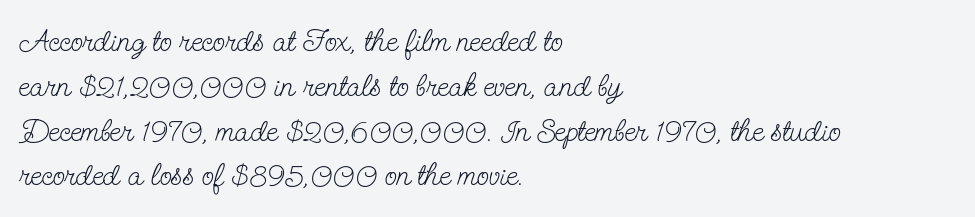
The image shows 32 px light, condensed serif type; set left-aligned, normal line spacing (1.4x), normal letter spacing, not underlined; low stroke contrast and a small x-height.
